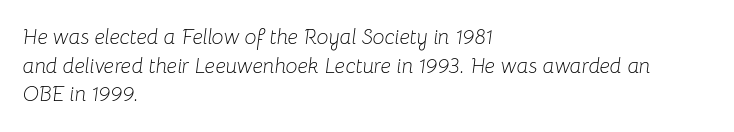
Q: Is the text bold? A: No.
Q: Is the text italic (slanted)? A: Yes, it leans right by about 8 degrees.
Q: Is the text underlined? A: No.
Q: How is the paragraph aligned? A: Left-aligned.
Q: Is the spacing between letters normal or unusually wide? A: Normal.
Q: Is the spacing between lines tight, normal or loose? A: Normal.
